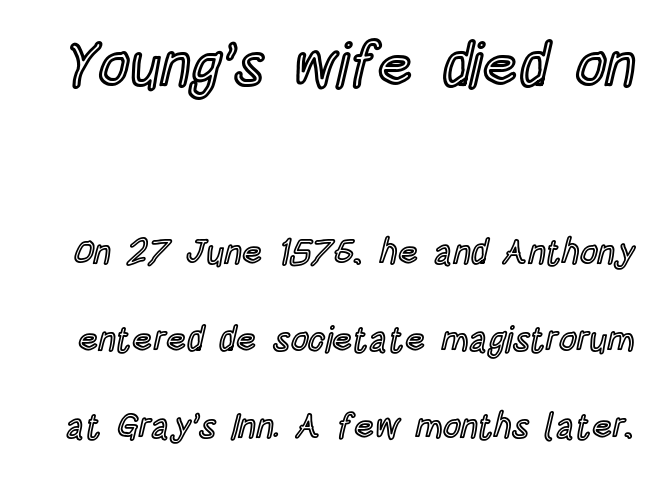
Widely set lines give the paragraph a tall, airy silhouette. Is the letter spacing exaggerated? No — it looks like the ordinary default. Each letter keeps its own natural width here, so spacing adapts to shape. Of the two passages, the one on top uses the larger point size.
